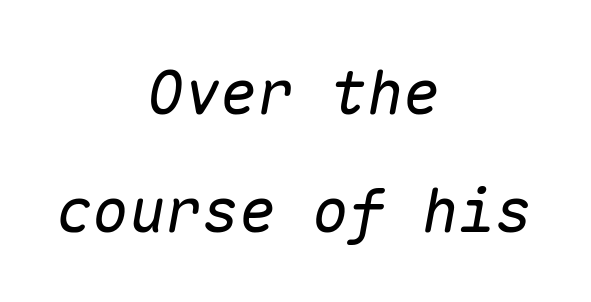
The image shows 61 px regular-weight type, italic (leaning right), monospaced; set centered, loose line spacing (1.93x), normal letter spacing, not underlined; low stroke contrast and a medium x-height.
